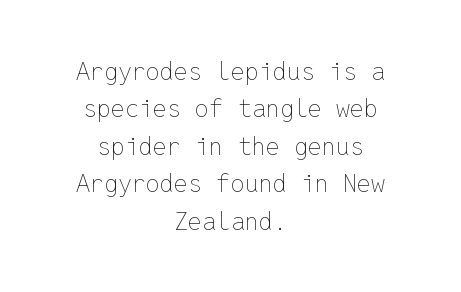
Is this a heavy cut? Hardly; it is regular or lighter. This sample uses an upright cut, with every glyph sitting square on the baseline. The passage shown has conventional tracking throughout. Where is the straight margin? There isn't one; the lines are centered. A typesetter would call this leading conventional body-copy spacing.
